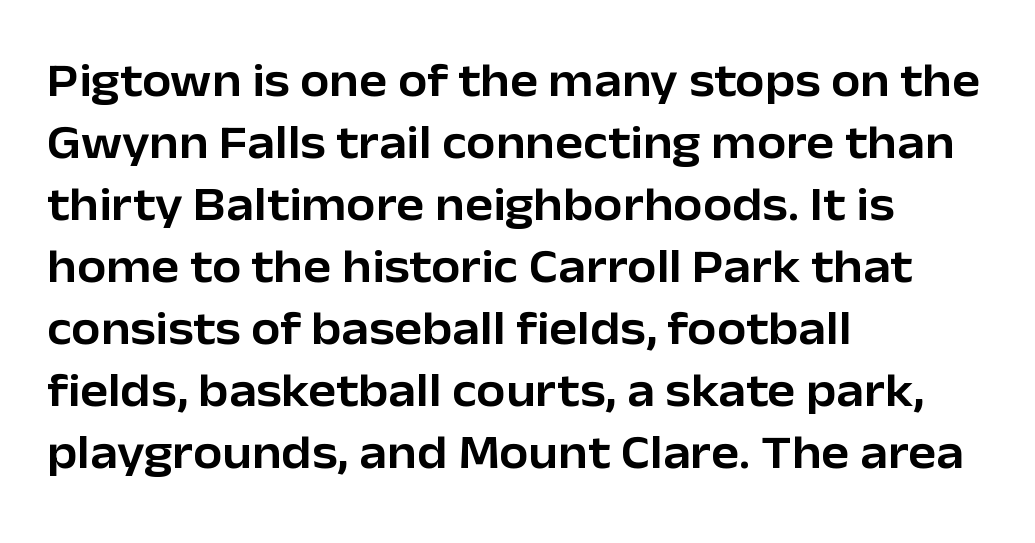
Q: Is the text italic (slanted)? A: No, it is upright.
Q: Is the typeface a serif or a sans-serif typeface? A: Sans-serif.
Q: Is the text underlined? A: No.
Q: How is the paragraph aligned? A: Left-aligned.
Q: Is the spacing between letters normal or unusually wide? A: Normal.
Q: Is the spacing between lines tight, normal or loose? A: Normal.
Q: Width (condensed, normal, or wide)? A: Normal.
Q: Stroke contrast? A: Low.
Q: x-height? A: Medium.
Q: Monospaced? A: No.
